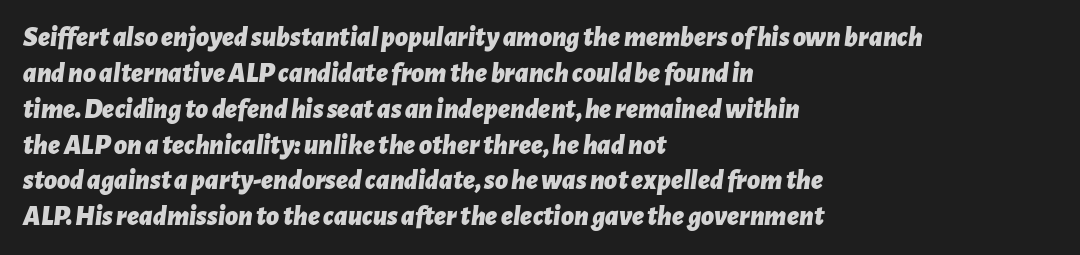
{"italic": "yes", "lean": "right", "slant_degrees": 7, "bold": "yes", "weight": "bold", "width": "normal", "stroke_contrast": "low", "x_height": "medium", "monospaced": "no", "underline": "no", "align": "left", "line_spacing": "normal", "line_spacing_ratio": 1.28, "letter_spacing": "normal", "letter_spacing_em": 0.0, "glyph_px": 28}
